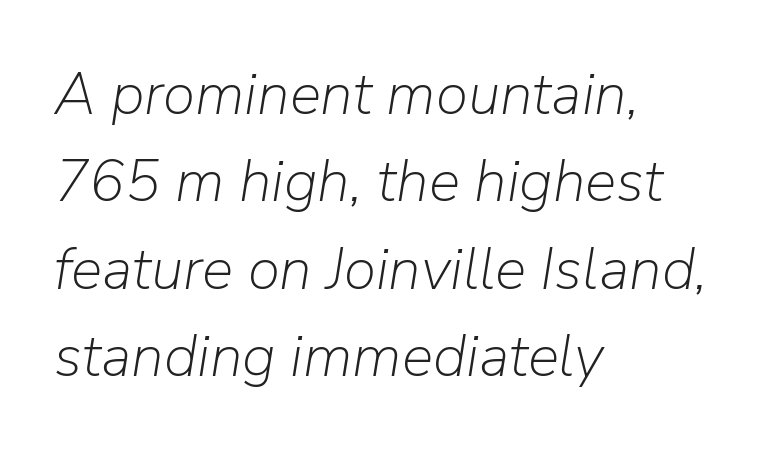
Each row of text sits above clean, open space. Is this a heavy cut? Hardly; it is regular or lighter. The text block is weighted toward the left margin, trailing off unevenly rightward. Yep, that's italic — everything's leaning. Line spacing here is normal. There is no visible air inserted between adjacent glyphs.
